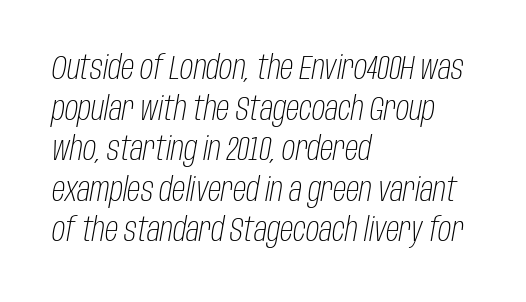
The image shows 33 px light, condensed type, italic (leaning right); set left-aligned, line spacing 1.23x, normal letter spacing, not underlined; low stroke contrast and a large x-height.
